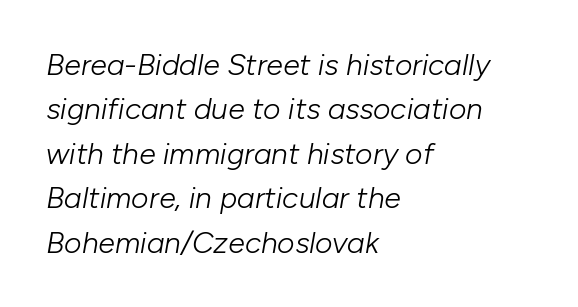
This sample has the flowing, uneven cadence of proportional lettering. Every character sits at an angle, as italics do. The specimen omits any rule beneath the text block's lines. Horizontal bands of white between lines are of average thickness. This rendering uses left alignment, leaving the right contour irregular. The weight would be labelled regular, book, light, or lighter still.
